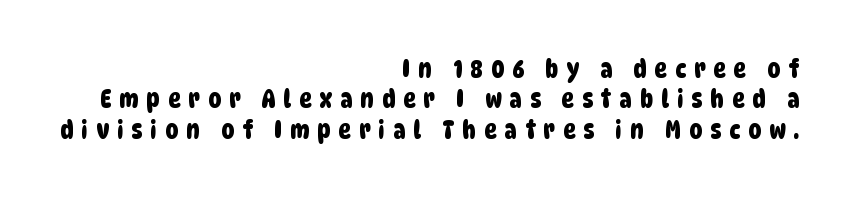
Q: Is the text underlined? A: No.
Q: How is the paragraph aligned? A: Right-aligned.
Q: Is the spacing between letters normal or unusually wide? A: Unusually wide.
